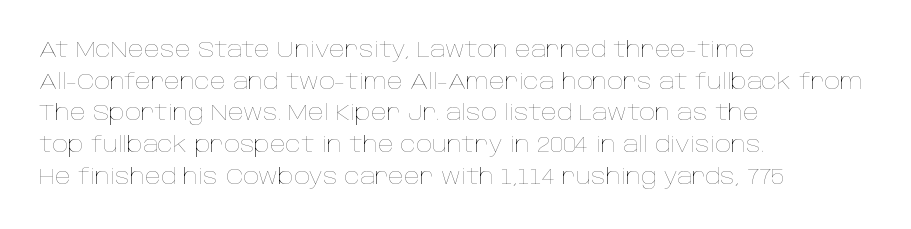
Q: Is the text bold? A: No.
Q: Is the text italic (slanted)? A: No, it is upright.
Q: Is the text underlined? A: No.
Q: How is the paragraph aligned? A: Left-aligned.
Q: Is the spacing between letters normal or unusually wide? A: Normal.
Q: Is the spacing between lines tight, normal or loose? A: Normal.
